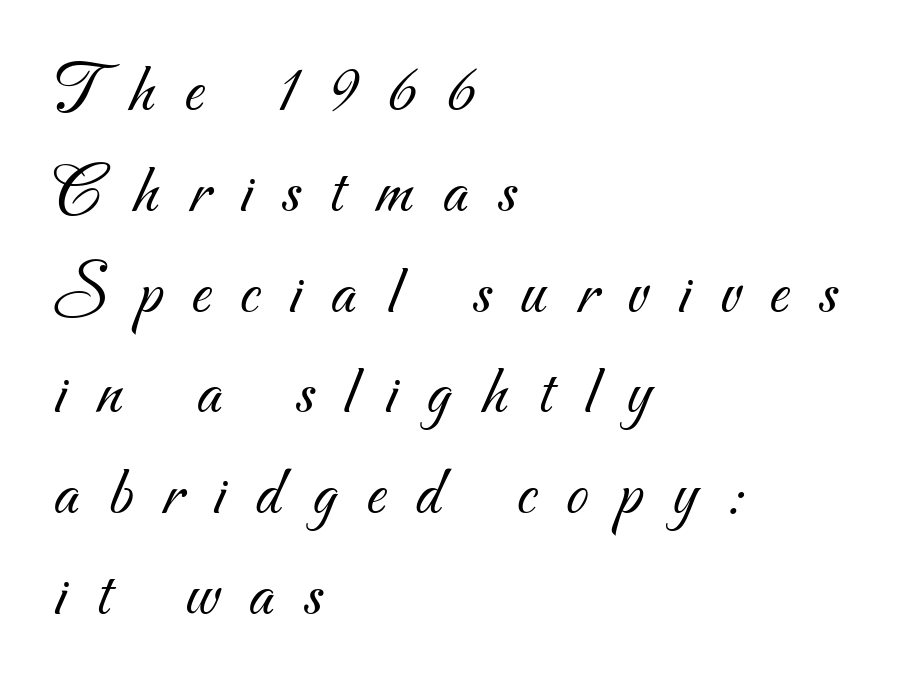
{"serif": "no", "bold": "no", "weight": "light", "width": "normal", "stroke_contrast": "medium", "x_height": "small", "monospaced": "no", "underline": "no", "align": "left", "line_spacing": "normal", "line_spacing_ratio": 1.42, "letter_spacing": "wide", "letter_spacing_em": 0.42, "glyph_px": 71}
